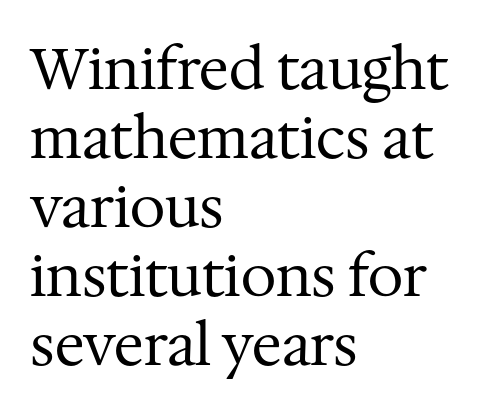
Inter-character spacing is left at the font's built-in metrics. In CSS terms this would be text-align: left. Do the letters lean? They stand straight. The typesetting does not lean heavy: it is not bold. Regarding serifs, this sample has them.
